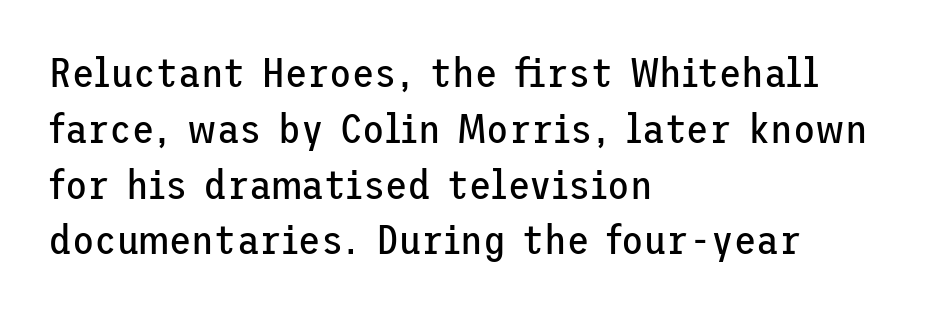
Rendered with straight, roman letterforms. Which margin do the lines hug? The left one — the right edge is uneven. The area under the type is left untouched. Vertically, the passage feels balanced, rows spaced as you'd expect. A typesetter would label this face a sans. Counters stay open thanks to moderate or lighter strokes.
